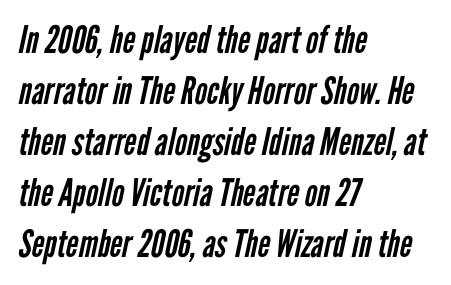
Bold? No — there's no thickening of the strokes. Regular leading. Note: no serifs on the glyphs. Beneath every word, the page is bare.
